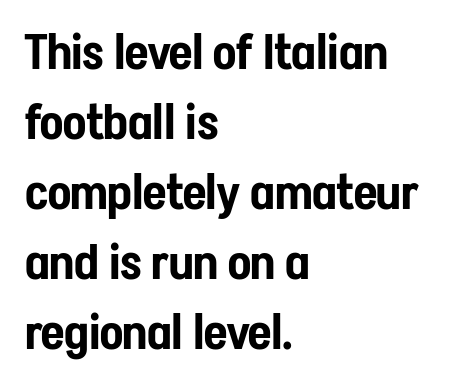
{"serif": "no", "italic": "no", "width": "condensed", "stroke_contrast": "low", "x_height": "medium", "monospaced": "no", "underline": "no", "align": "left", "line_spacing": "normal", "line_spacing_ratio": 1.46, "letter_spacing": "normal", "letter_spacing_em": 0.0, "glyph_px": 48}
